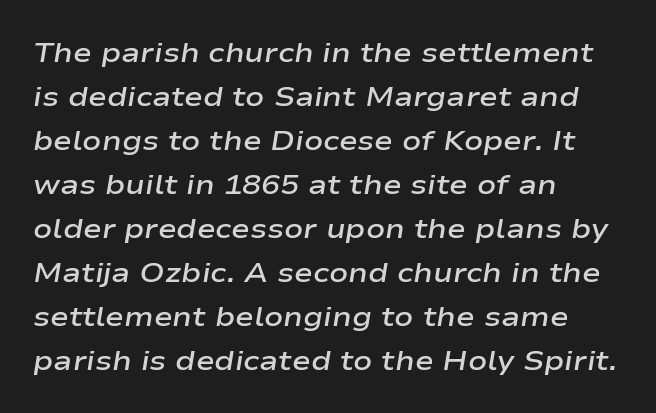
Typeset ragged right — the left edge is the straight one. Any mark beneath the type? The region is blank. Style check: oblique. Bold? Not quite — semibold, heavier than regular but stopping short. Line spacing here is normal. These lines keep a tight, regular rhythm from letter to letter.
